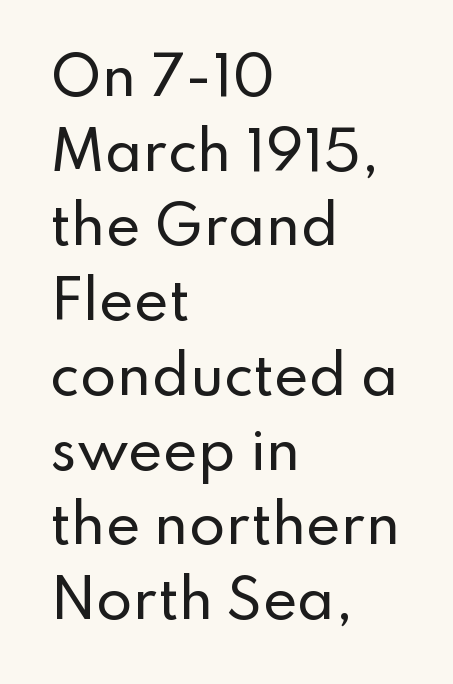
Q: Is the text italic (slanted)? A: No, it is upright.
Q: Is the typeface a serif or a sans-serif typeface? A: Sans-serif.
Q: Is the text underlined? A: No.
Q: How is the paragraph aligned? A: Left-aligned.
Q: Is the spacing between letters normal or unusually wide? A: Normal.
Q: Is the spacing between lines tight, normal or loose? A: Normal.
Q: Width (condensed, normal, or wide)? A: Normal.
Q: Stroke contrast? A: Low.
Q: x-height? A: Small.
Q: Monospaced? A: No.
